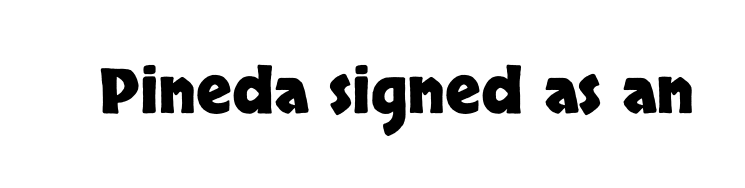
What kind of face is this? One without serifs — a sans. Only glyphs here, with clear space below each row. Varying glyph widths throughout — classic text-font behaviour. Weight: bold. This sample uses plain, unmodified letter spacing.
